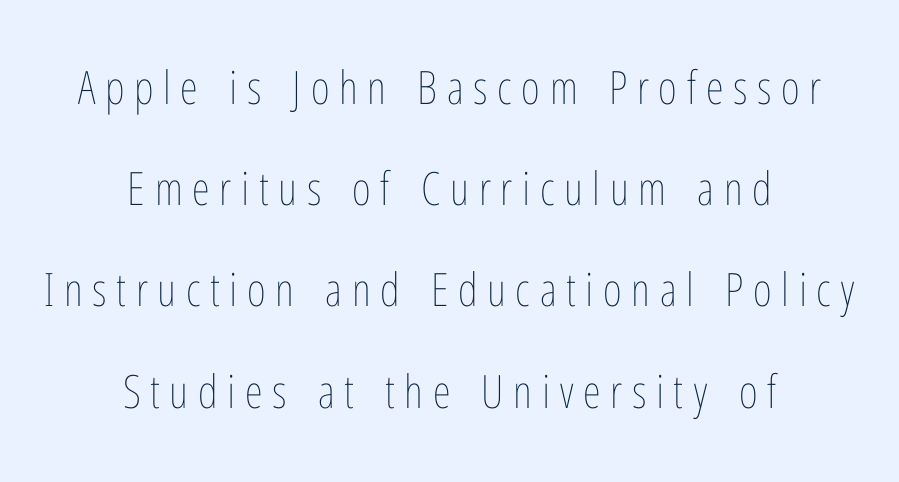
The lines are quadded center. The face used here is proportionally spaced, like ordinary book or web type. Between one letter and the next there's a generous, obvious gap. Vertical stems look standard width or narrower in stroke.
